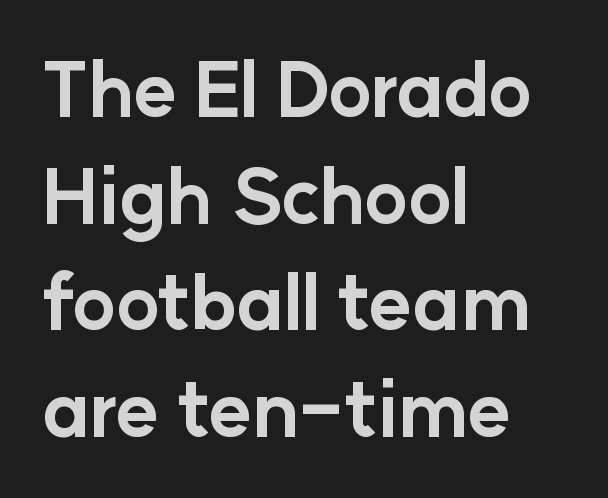
You'd pick this weight for a headline — it's a proper bold. Letter spacing: default. Casual observation: everything's shoved over to the left. These lines were composed using upright roman letters.
